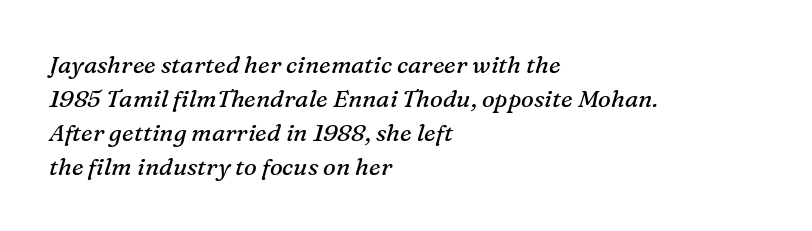
{"italic": "yes", "lean": "right", "slant_degrees": 16, "bold": "no", "underline": "no", "align": "left", "line_spacing": "normal", "line_spacing_ratio": 1.41, "letter_spacing": "normal", "letter_spacing_em": 0.0, "glyph_px": 24}
